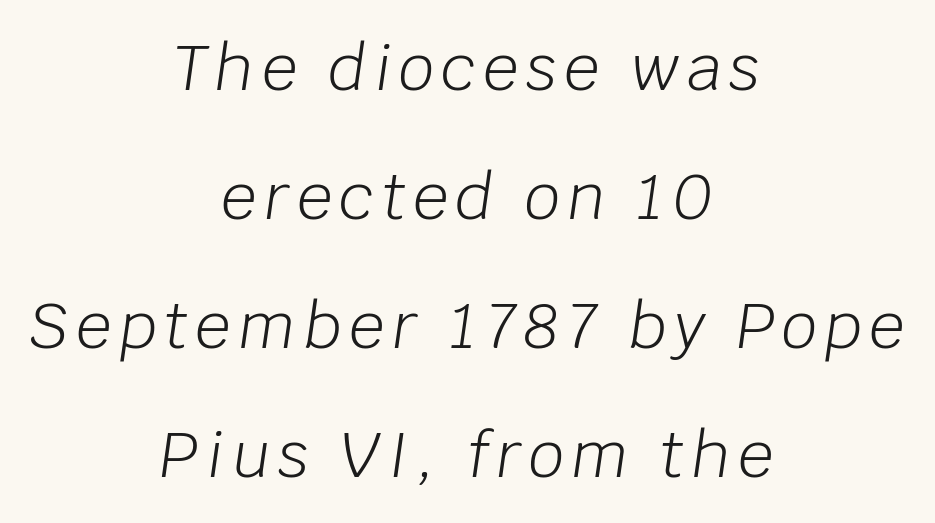
It's the slanting kind of type. The space between consecutive lines is lavish. You could not count columns in this text — the font is proportionally spaced. Is the type heavy? It reads as light-to-regular instead.
